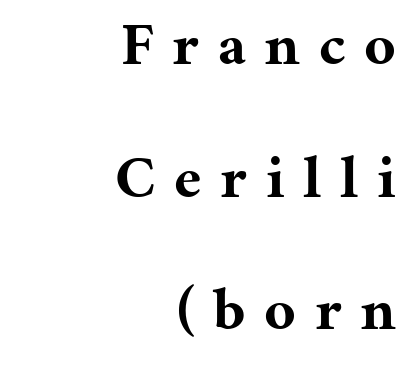
Q: Is the text bold? A: Yes.
Q: Is the text italic (slanted)? A: No, it is upright.
Q: Is the typeface a serif or a sans-serif typeface? A: Serif.
Q: Is the text underlined? A: No.
Q: How is the paragraph aligned? A: Right-aligned.
Q: Is the spacing between letters normal or unusually wide? A: Unusually wide.
Q: Is the spacing between lines tight, normal or loose? A: Loose.
Q: Width (condensed, normal, or wide)? A: Normal.
Q: Stroke contrast? A: Medium.
Q: x-height? A: Medium.
Q: Monospaced? A: No.
